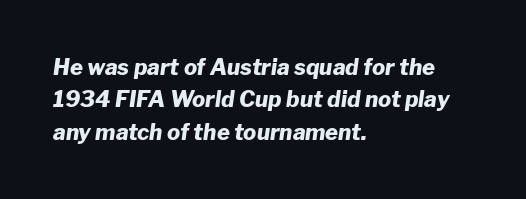
Q: Is the text bold? A: Yes.
Q: Is the text italic (slanted)? A: Yes, it leans right by about 8 degrees.
Q: Is the text underlined? A: No.
Q: How is the paragraph aligned? A: Left-aligned.
Q: Is the spacing between letters normal or unusually wide? A: Normal.
Q: Is the spacing between lines tight, normal or loose? A: Normal.
